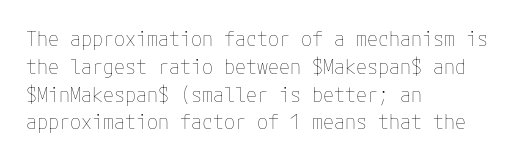
Q: Is the text bold? A: No.
Q: Is the text italic (slanted)? A: No, it is upright.
Q: Is the text underlined? A: No.
Q: How is the paragraph aligned? A: Left-aligned.
Q: Is the spacing between letters normal or unusually wide? A: Normal.
Q: Is the spacing between lines tight, normal or loose? A: Normal.
